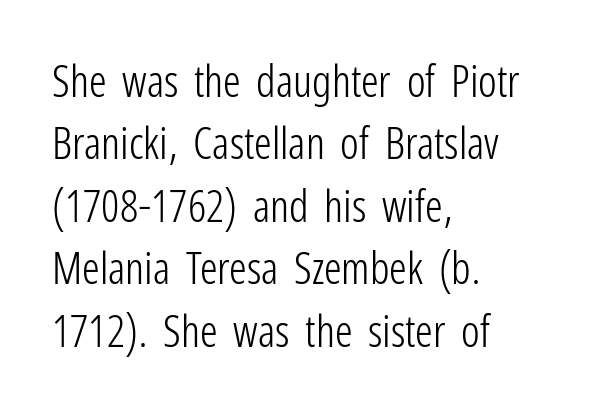
Q: Is the text bold? A: No.
Q: Is the text italic (slanted)? A: No, it is upright.
Q: Is the typeface a serif or a sans-serif typeface? A: Sans-serif.
Q: Is the text underlined? A: No.
Q: How is the paragraph aligned? A: Left-aligned.
Q: Is the spacing between letters normal or unusually wide? A: Normal.
Q: Is the spacing between lines tight, normal or loose? A: Normal.
Q: Width (condensed, normal, or wide)? A: Condensed.
Q: Stroke contrast? A: Low.
Q: x-height? A: Medium.
Q: Monospaced? A: No.
